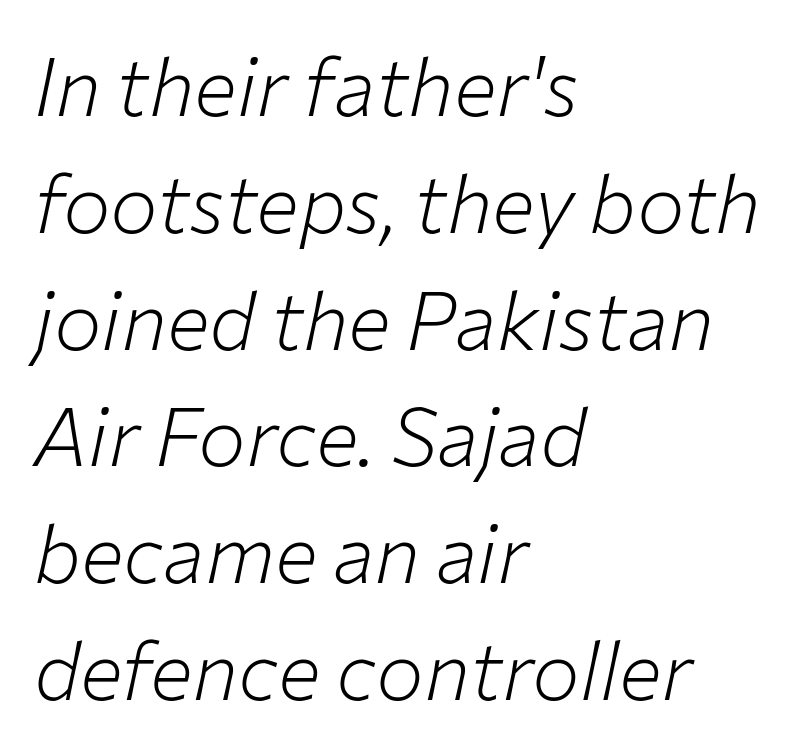
A clean baseline with only descenders dipping below it. The letterforms sit at book weight or below. The line-height multiplier appears to be the usual default. The lettering tilts uniformly, giving the passage an italic look.
